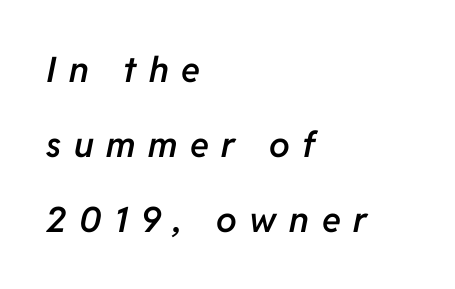
Underlining? Definitely not there. Strokes here are thickened, but only to semibold level. The horizontal fit of the characters is loose and conspicuously gappy. A typesetter would call this leading open, well beyond the default. The setting favours the left margin, as ordinary paragraphs usually do.
